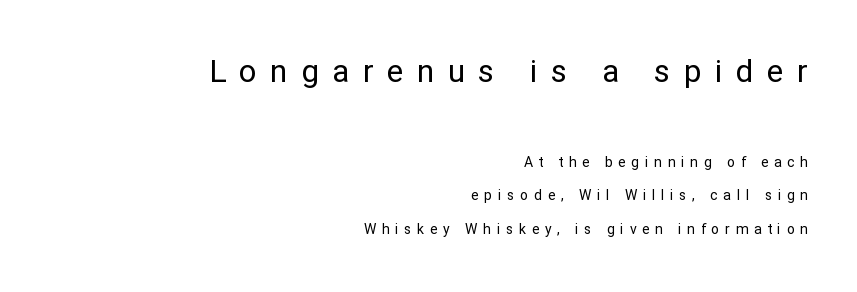
{"serif": "no", "italic": "no", "bold": "no", "weight": "regular", "width": "normal", "stroke_contrast": "low", "x_height": "medium", "monospaced": "no", "underline": "no", "align": "right", "line_spacing": "loose", "line_spacing_ratio": 2.41, "letter_spacing": "wide", "letter_spacing_em": 0.41, "larger_block": "first", "size_ratio": 2.29, "glyph_px": 32}
